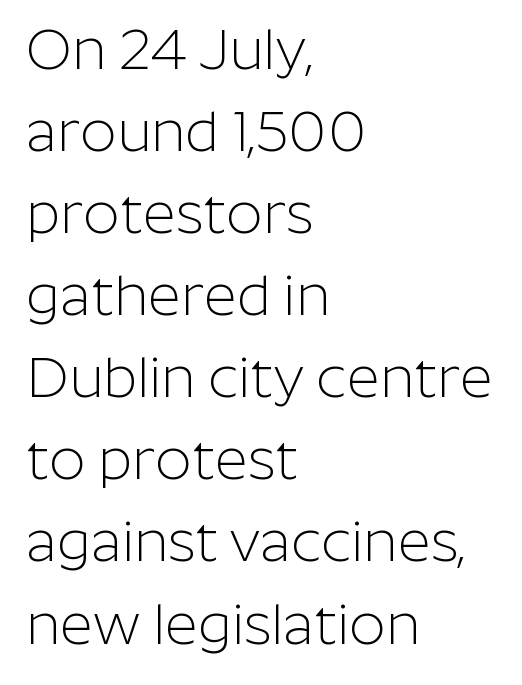
Q: Is the text bold? A: No.
Q: Is the text italic (slanted)? A: No, it is upright.
Q: Is the typeface a serif or a sans-serif typeface? A: Sans-serif.
Q: Is the text underlined? A: No.
Q: How is the paragraph aligned? A: Left-aligned.
Q: Is the spacing between letters normal or unusually wide? A: Normal.
Q: Is the spacing between lines tight, normal or loose? A: Normal.
Q: Width (condensed, normal, or wide)? A: Normal.
Q: Stroke contrast? A: Low.
Q: x-height? A: Medium.
Q: Monospaced? A: No.
